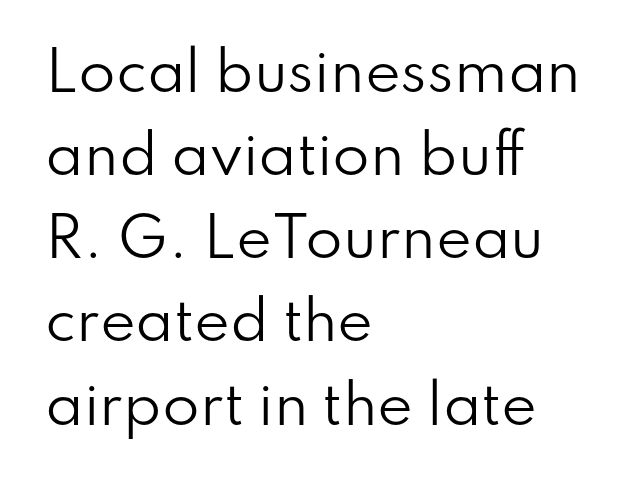
The string is rendered with underlining switched off. These lines sit exactly where default settings would place them. Think of a printed novel: that variable character pitch is what you see here. Is this a heavy cut? Hardly; it is regular or lighter.
